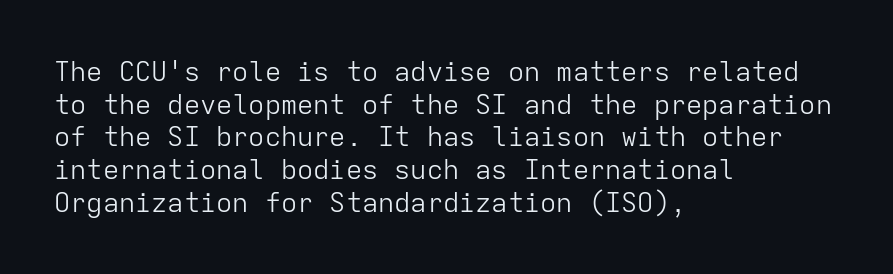
What stands out about the letter spacing? Nothing — it is the standard amount. This is not heavy type; no bold has been used. Just letters on the line, the space beneath them empty. Notice how the stems are strictly vertical — no italics here. This rendering uses left alignment, leaving the right contour irregular.
